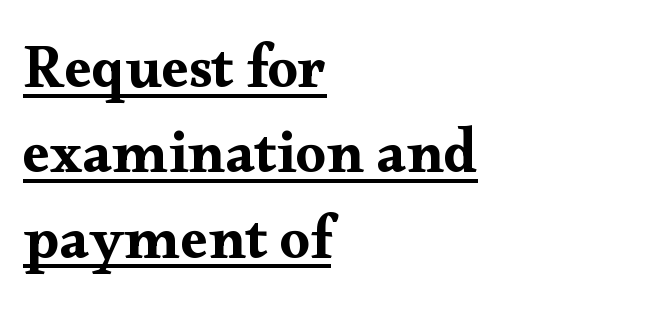
The image shows 61 px wide serif type, upright; set left-aligned, normal line spacing (1.4x), normal letter spacing, underlined; medium stroke contrast and a small x-height.
